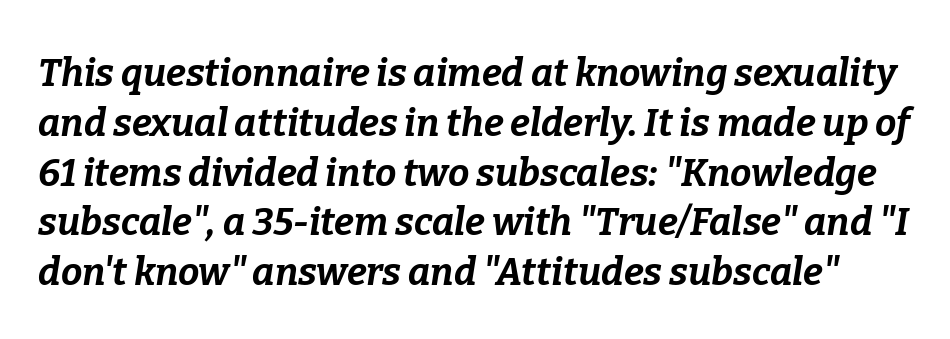
Q: Is the text bold? A: Yes.
Q: Is the text italic (slanted)? A: Yes, it leans right by about 9 degrees.
Q: Is the text underlined? A: No.
Q: Is the spacing between letters normal or unusually wide? A: Normal.
Q: Is the spacing between lines tight, normal or loose? A: Normal.
Q: Width (condensed, normal, or wide)? A: Normal.
Q: Stroke contrast? A: Low.
Q: x-height? A: Medium.
Q: Monospaced? A: No.
